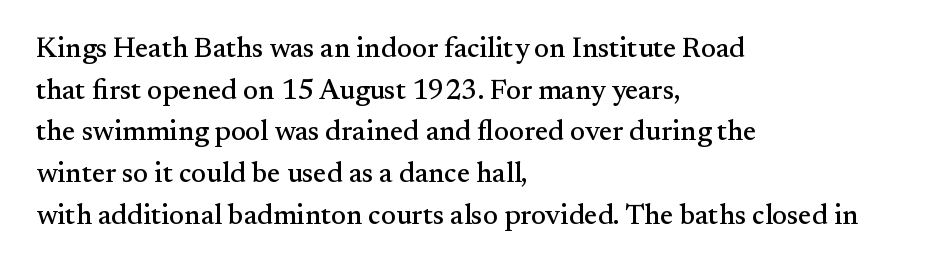
{"serif": "yes", "italic": "no", "width": "normal", "stroke_contrast": "medium", "x_height": "small", "monospaced": "no", "underline": "no", "align": "left", "line_spacing": "normal", "line_spacing_ratio": 1.49, "letter_spacing": "normal", "letter_spacing_em": 0.0, "glyph_px": 28}
